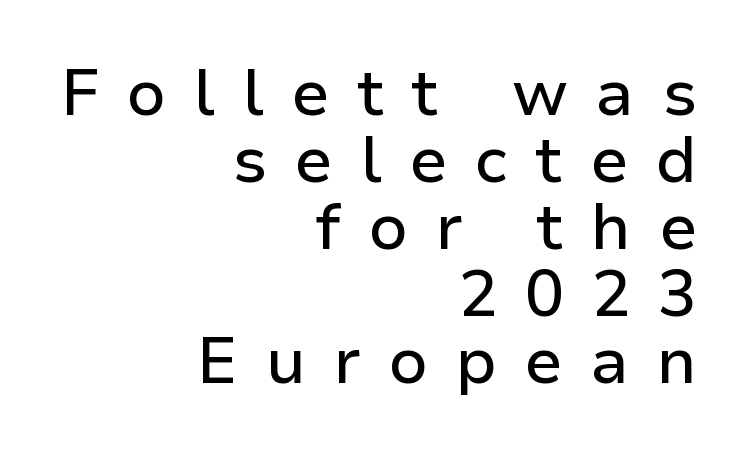
{"serif": "no", "italic": "no", "width": "normal", "stroke_contrast": "low", "x_height": "medium", "monospaced": "no", "underline": "no", "align": "right", "line_spacing": "tight", "line_spacing_ratio": 1.03, "letter_spacing": "wide", "letter_spacing_em": 0.42, "glyph_px": 65}
